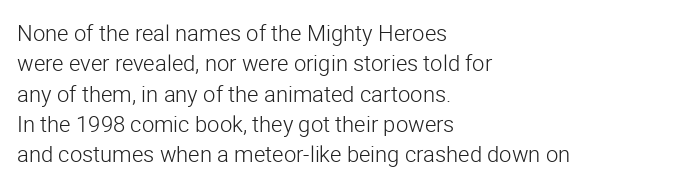
A quiet, ordinary-to-light weight characterises the typeface. The text block is weighted toward the left margin, trailing off unevenly rightward. This rendering leaves character spacing at its baseline value. Characters remain perfectly vertical along every line. The strip under each line holds only bare page.
